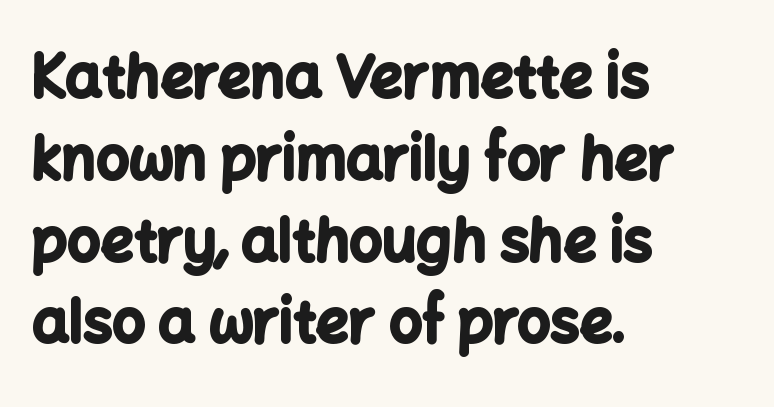
{"serif": "no", "italic": "no", "bold": "yes", "weight": "bold", "width": "normal", "stroke_contrast": "low", "x_height": "medium", "monospaced": "no", "underline": "no", "align": "left", "line_spacing": "normal", "line_spacing_ratio": 1.41, "letter_spacing": "normal", "letter_spacing_em": 0.0, "glyph_px": 58}
